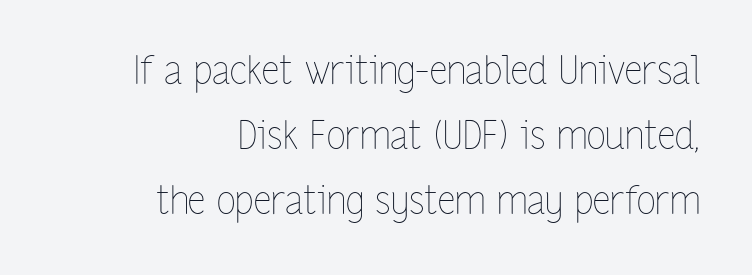
{"italic": "no", "bold": "no", "weight": "thin", "width": "condensed", "stroke_contrast": "low", "x_height": "medium", "monospaced": "no", "underline": "no", "align": "right", "line_spacing": "normal", "line_spacing_ratio": 1.67, "letter_spacing": "normal", "letter_spacing_em": 0.0, "glyph_px": 39}
